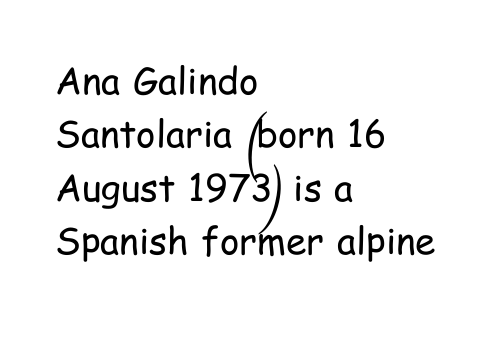
The image shows 37 px regular-weight, condensed sans-serif type, upright; set left-aligned, normal line spacing (1.44x), normal letter spacing, not underlined; low stroke contrast and a medium x-height.
